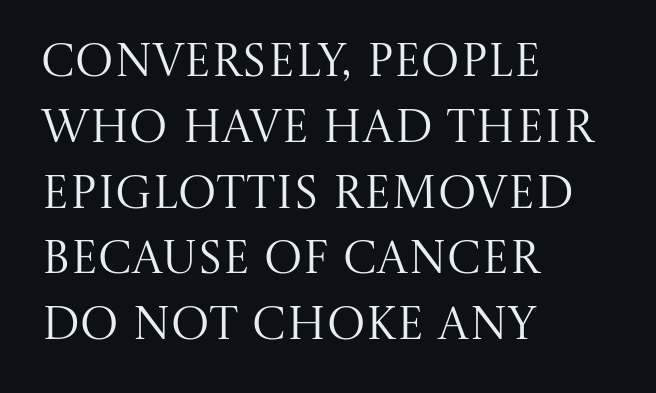
{"serif": "yes", "italic": "no", "bold": "no", "weight": "regular", "width": "normal", "stroke_contrast": "medium", "x_height": "large", "monospaced": "no", "underline": "no", "align": "left", "line_spacing": "normal", "line_spacing_ratio": 1.43, "letter_spacing": "normal", "letter_spacing_em": 0.0, "glyph_px": 46}
